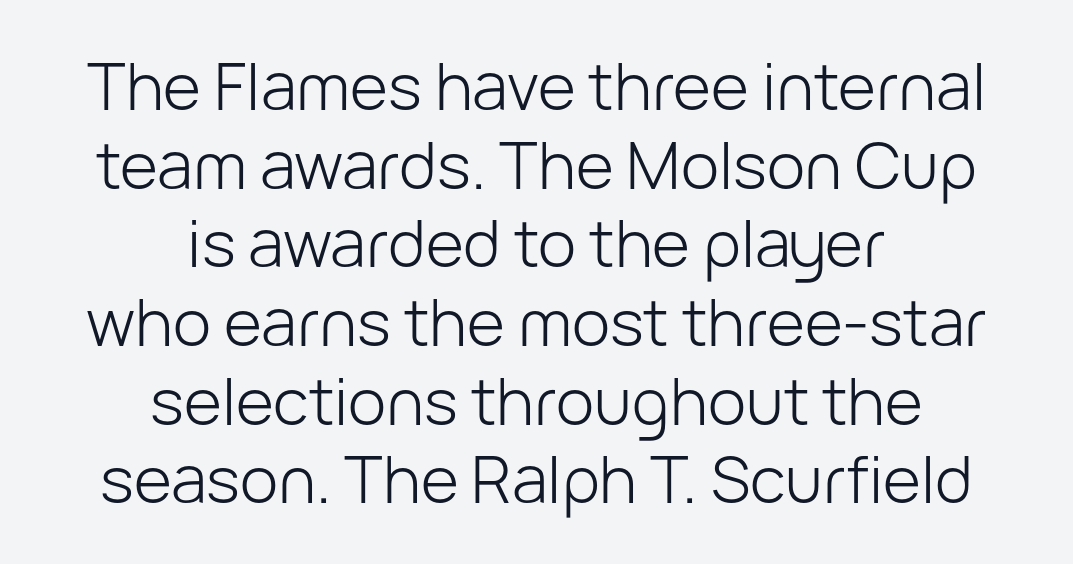
{"serif": "no", "italic": "no", "bold": "no", "weight": "light", "width": "normal", "stroke_contrast": "low", "x_height": "medium", "monospaced": "no", "underline": "no", "align": "center", "line_spacing_ratio": 1.21, "letter_spacing": "normal", "letter_spacing_em": 0.0, "glyph_px": 65}
